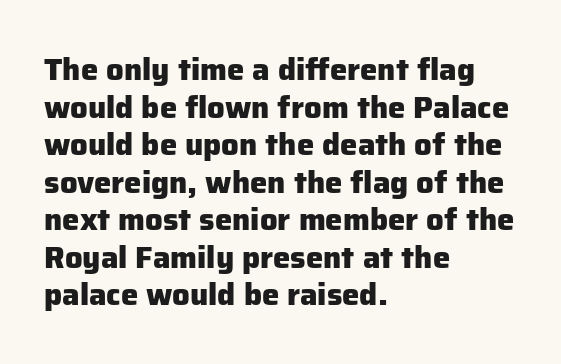
The face used here is a sans, in the tradition of grotesques and geometrics. Descender tails drop into unmarked territory. The lettering holds an erect, upright posture throughout. Weight check: bold — yes, fully.
